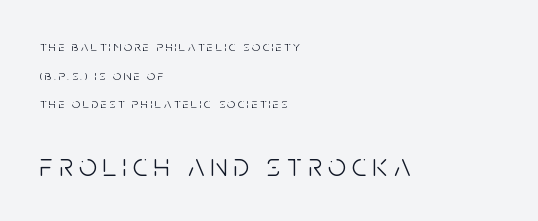
The text was rendered using a sans face with plain stroke endings. No word sits above an underline. Do the characters align in a grid? No, the font is proportional. Line starts are locked; line ends wander. Larger block? The one below; the one above is distinctly smaller. Nope, not italic — everything's standing straight.
